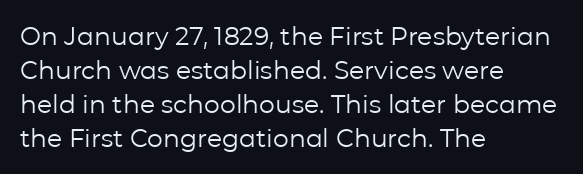
A normal amount of white space separates one row of letters from the next. Honestly, the letter spacing is just normal — you wouldn't notice it. The font's upright variant was chosen for this text. Is this a heavy cut? Hardly; it is regular or lighter. Caption: multi-line text, flush left, ragged right.
